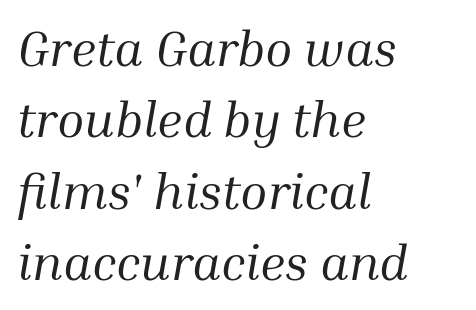
{"serif": "yes", "italic": "yes", "lean": "right", "slant_degrees": 10, "bold": "no", "weight": "regular", "width": "normal", "stroke_contrast": "medium", "x_height": "medium", "monospaced": "no", "underline": "no", "align": "left", "line_spacing": "normal", "line_spacing_ratio": 1.43, "letter_spacing": "normal", "letter_spacing_em": 0.0, "glyph_px": 50}
